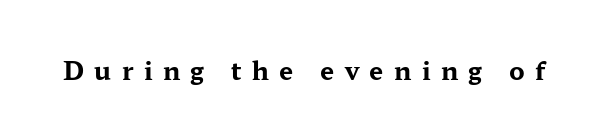
{"italic": "no", "bold": "yes", "underline": "no", "letter_spacing": "wide", "letter_spacing_em": 0.41, "glyph_px": 25}
